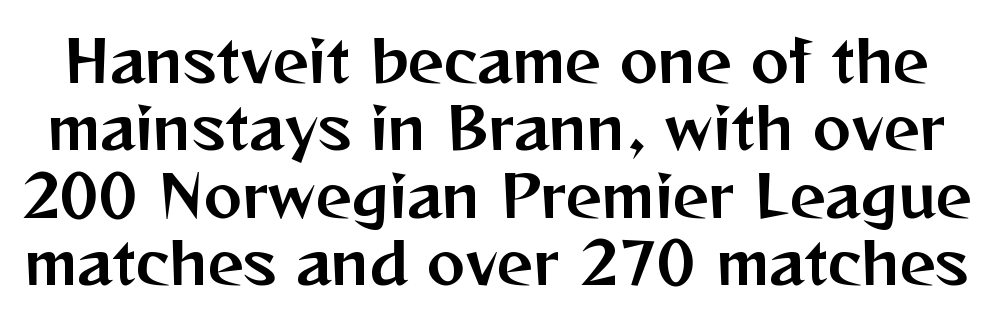
The image shows 57 px sans-serif type, upright; set line spacing 1.18x, normal letter spacing, not underlined; medium stroke contrast and a medium x-height.
